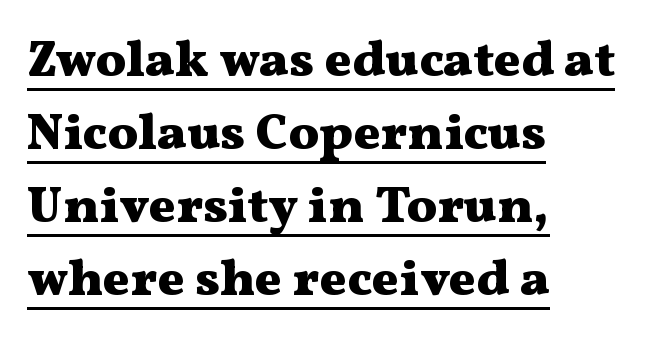
Q: Is the text bold? A: Yes.
Q: Is the text italic (slanted)? A: No, it is upright.
Q: Is the typeface a serif or a sans-serif typeface? A: Serif.
Q: Is the text underlined? A: Yes.
Q: How is the paragraph aligned? A: Left-aligned.
Q: Is the spacing between letters normal or unusually wide? A: Normal.
Q: Is the spacing between lines tight, normal or loose? A: Normal.
Q: Width (condensed, normal, or wide)? A: Wide.
Q: Stroke contrast? A: Medium.
Q: x-height? A: Medium.
Q: Monospaced? A: No.
